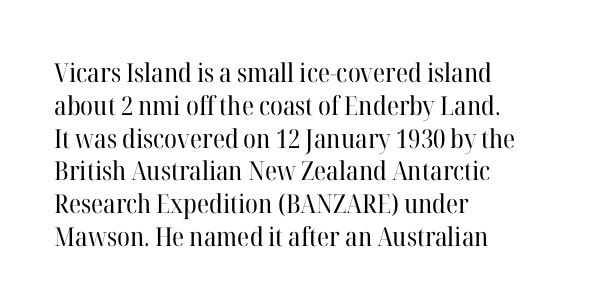
{"italic": "no", "bold": "no", "underline": "no", "align": "left", "line_spacing": "normal", "line_spacing_ratio": 1.26, "letter_spacing": "normal", "letter_spacing_em": 0.0, "glyph_px": 26}
